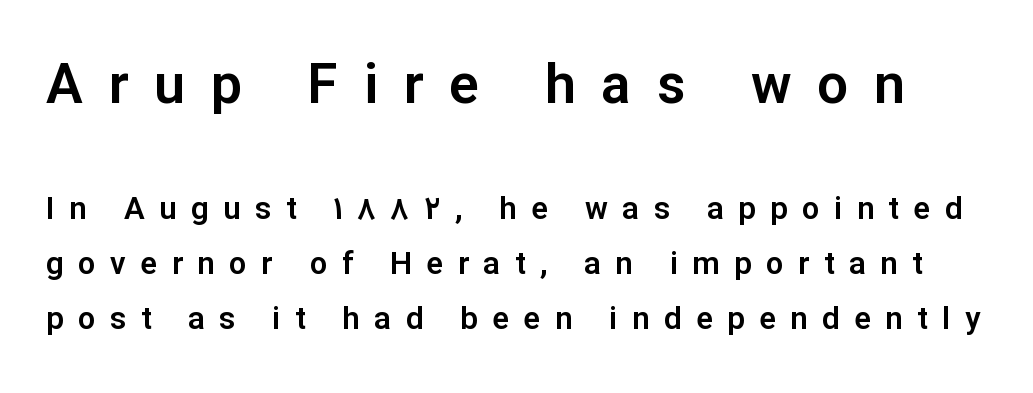
The image shows 55 px sans-serif type, upright; set line spacing 1.77x, unusually wide letter spacing (+0.47 em), not underlined; the first (top) block is 1.77x larger; low stroke contrast and a medium x-height.
